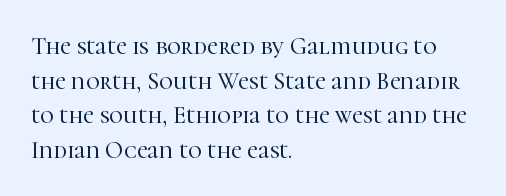
The image shows 24 px text type, upright; set left-aligned, normal line spacing (1.44x), normal letter spacing, not underlined.
